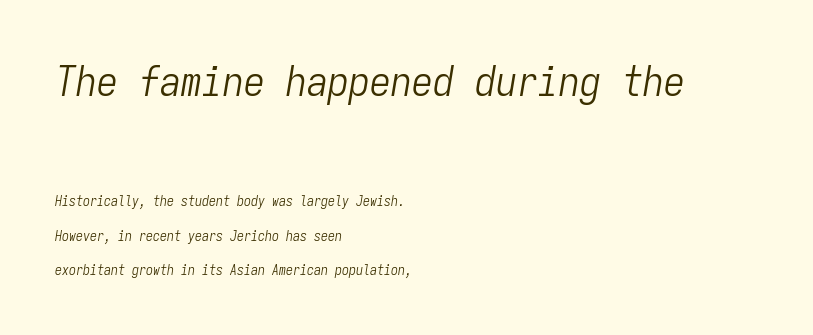
The image shows 42 px light, condensed type, italic (leaning right), monospaced; set left-aligned, loose line spacing (2.47x), normal letter spacing, not underlined; the first (top) block is 3.0x larger; low stroke contrast and a medium x-height.
